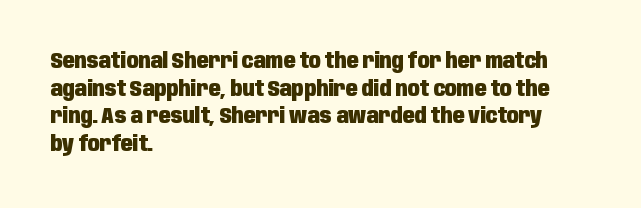
Q: Is the text bold? A: Yes.
Q: Is the text italic (slanted)? A: No, it is upright.
Q: Is the text underlined? A: No.
Q: How is the paragraph aligned? A: Left-aligned.
Q: Is the spacing between letters normal or unusually wide? A: Normal.
Q: Is the spacing between lines tight, normal or loose? A: Normal.
